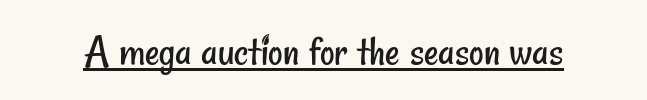
The image shows 45 px regular-weight, condensed sans-serif type; set normal letter spacing, underlined; low stroke contrast and a small x-height.
